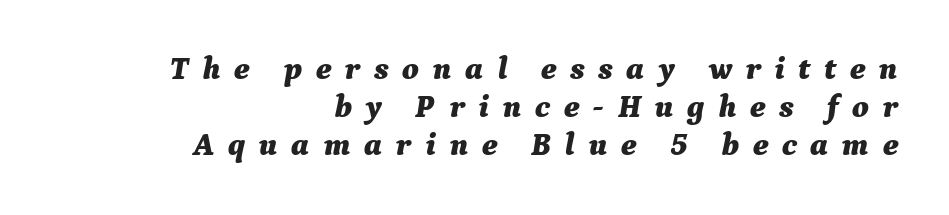
Heavy-handed strokes throughout: this text is bold. Look at the tracking — it's clearly loosened, letters drifting apart. The rag falls on the left side of this text block. It's the slanting kind of type. Decoration check: the copy has no underline.
